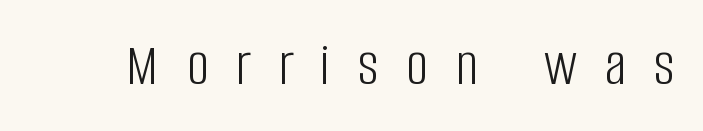
Do the characters align in a grid? No, the font is proportional. Students, note that the glyphs here are deliberately spaced far apart. Counters stay open thanks to moderate or lighter strokes. Descenders hang freely into open space. The type family on display is of the sans-serif kind.
